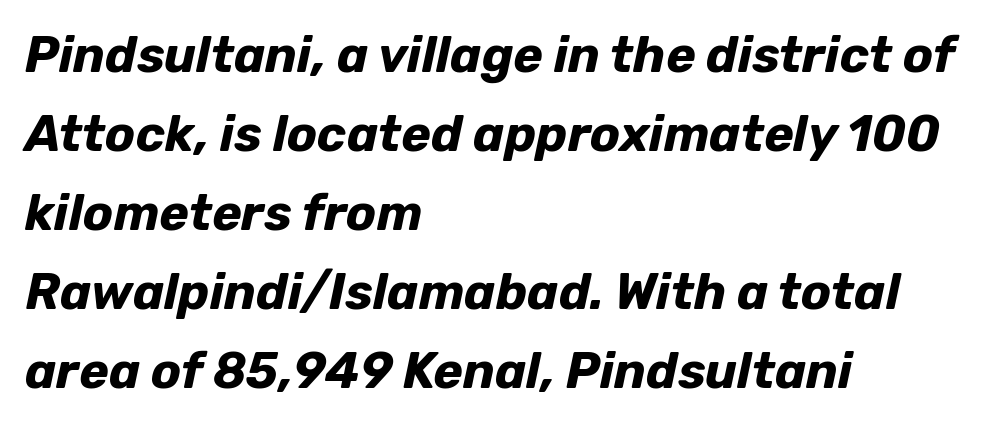
The block of text has a typical density, with ordinary space between rows. The rendering uses natural spacing where letterforms have individual widths. Which margin do the lines hug? The left one — the right edge is uneven. Each glyph is drawn with heavy, bold strokes. This is oblique type, the kind used for emphasis or titles.
